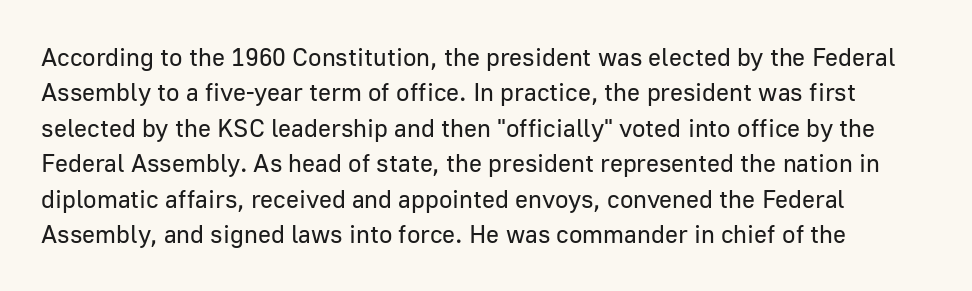
The line texture is even and compact thanks to regular tracking. Plain, unruled lines of type. The rendering uses a moderate line-height, typical for paragraphs. You can tell it's not italic because the verticals are truly vertical. The face looks like a standard text weight, possibly lighter.
